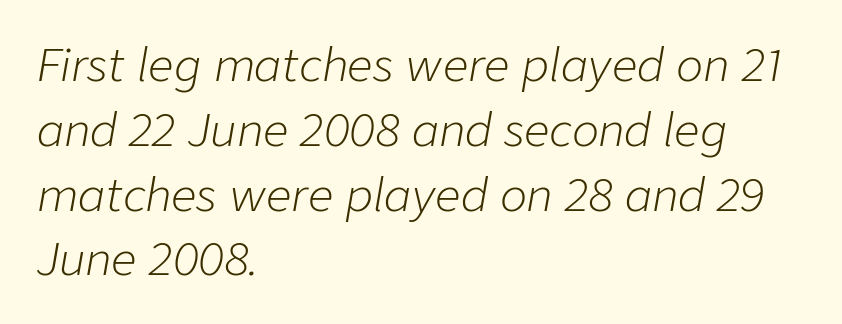
{"italic": "yes", "lean": "right", "slant_degrees": 9, "bold": "no", "weight": "light", "width": "normal", "stroke_contrast": "low", "x_height": "medium", "monospaced": "no", "underline": "no", "align": "left", "line_spacing": "normal", "line_spacing_ratio": 1.44, "letter_spacing": "normal", "letter_spacing_em": 0.0, "glyph_px": 45}
